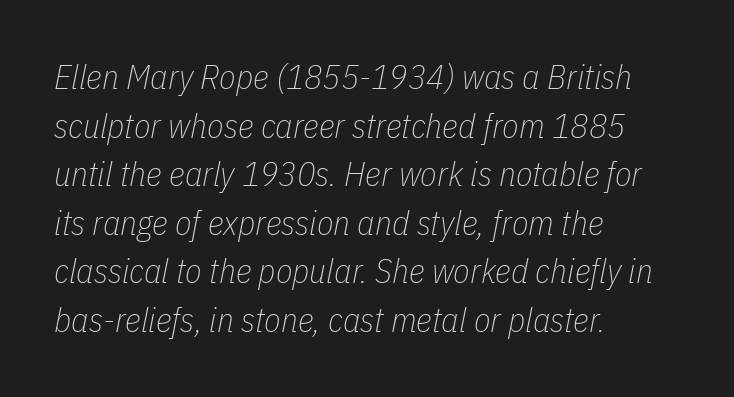
Honestly, the row spacing looks completely unremarkable. Style check: oblique. The face used here is proportionally spaced, like ordinary book or web type. The rendering keeps characters at their native spacing. Only glyphs here, with clear space below each row. Weight: in the light-to-regular range.
